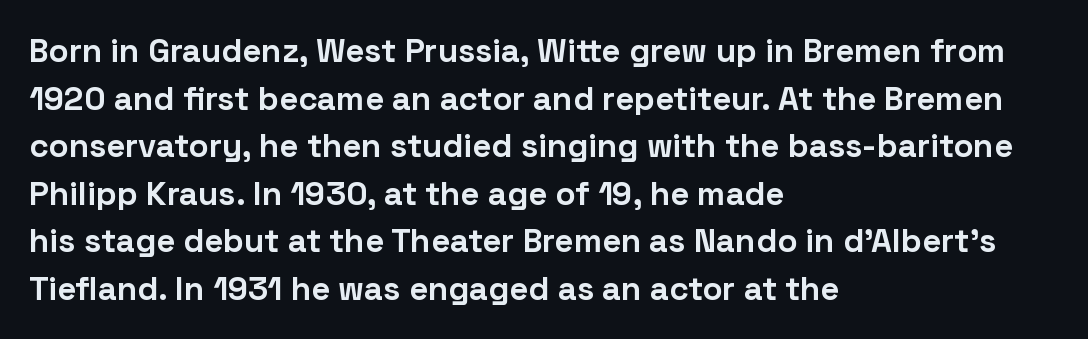
The image shows 33 px bold sans-serif type, upright; set left-aligned, normal line spacing (1.44x), normal letter spacing, not underlined; low stroke contrast and a medium x-height.
